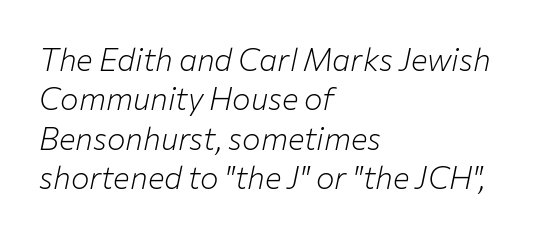
The space directly below the letters is spotless. The typesetting does not lean heavy: it is not bold. The type is set solid horizontally, with unmodified tracking. Students, observe: this is what conventionally led text looks like. An italicized treatment has been applied to the whole sample.
